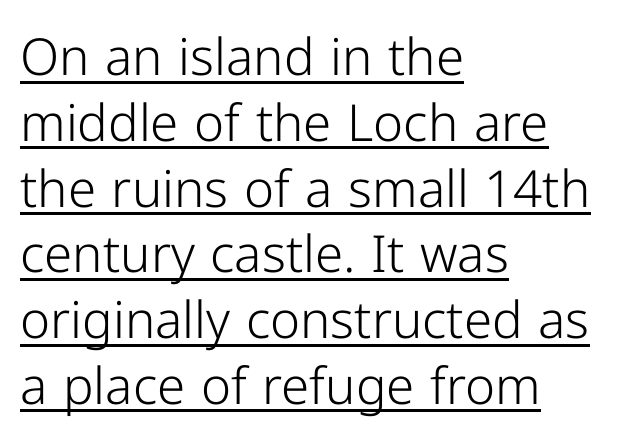
Q: Is the text bold? A: No.
Q: Is the text italic (slanted)? A: No, it is upright.
Q: Is the typeface a serif or a sans-serif typeface? A: Sans-serif.
Q: Is the text underlined? A: Yes.
Q: How is the paragraph aligned? A: Left-aligned.
Q: Is the spacing between letters normal or unusually wide? A: Normal.
Q: Is the spacing between lines tight, normal or loose? A: Normal.
Q: Width (condensed, normal, or wide)? A: Normal.
Q: Stroke contrast? A: Low.
Q: x-height? A: Medium.
Q: Monospaced? A: No.
